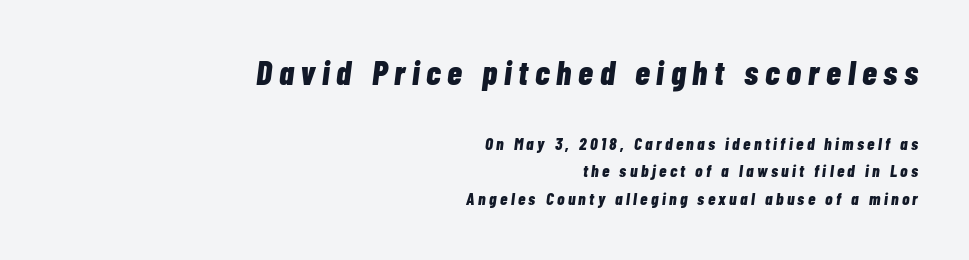
In CSS terms this would be text-align: right. The rendering inserts visible extra space after every character. The rendering uses natural spacing where letterforms have individual widths. The designer left line spacing at the default.
